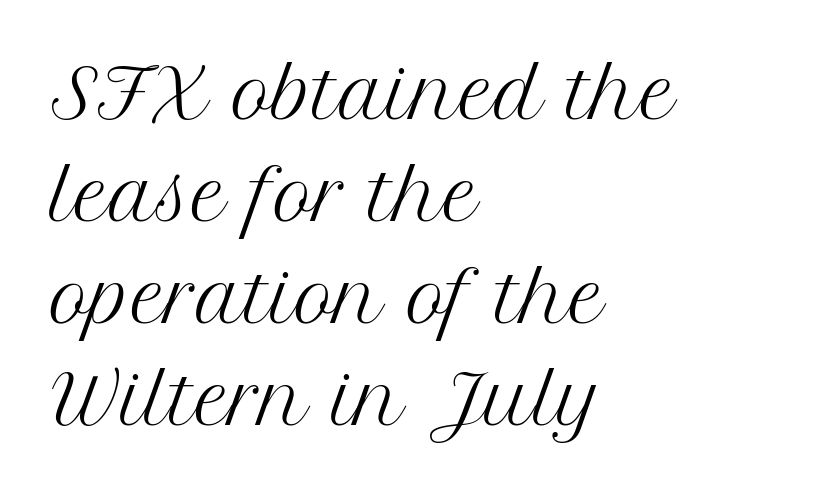
{"bold": "no", "weight": "regular", "width": "normal", "stroke_contrast": "medium", "x_height": "medium", "monospaced": "no", "underline": "no", "align": "left", "line_spacing": "normal", "line_spacing_ratio": 1.52, "letter_spacing": "normal", "letter_spacing_em": 0.0, "glyph_px": 67}
